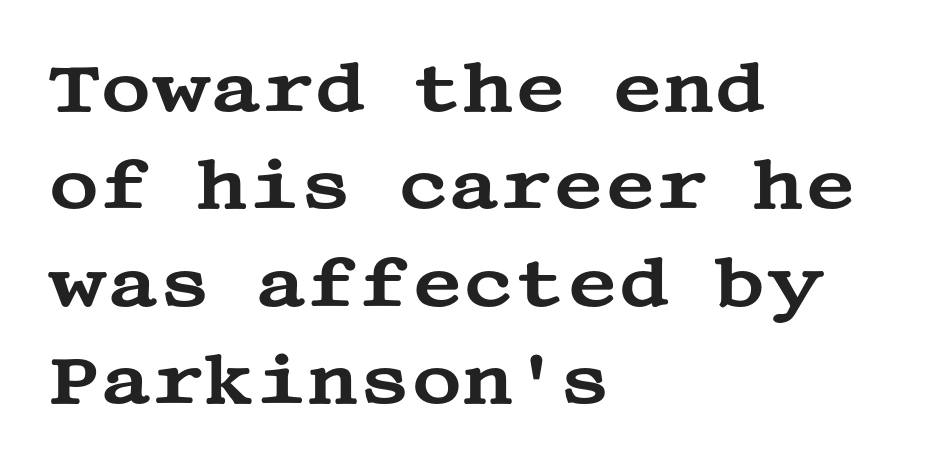
Q: Is the text italic (slanted)? A: No, it is upright.
Q: Is the typeface a serif or a sans-serif typeface? A: Serif.
Q: Is the text underlined? A: No.
Q: How is the paragraph aligned? A: Left-aligned.
Q: Is the spacing between letters normal or unusually wide? A: Normal.
Q: Is the spacing between lines tight, normal or loose? A: Normal.
Q: Width (condensed, normal, or wide)? A: Wide.
Q: Stroke contrast? A: Medium.
Q: x-height? A: Large.
